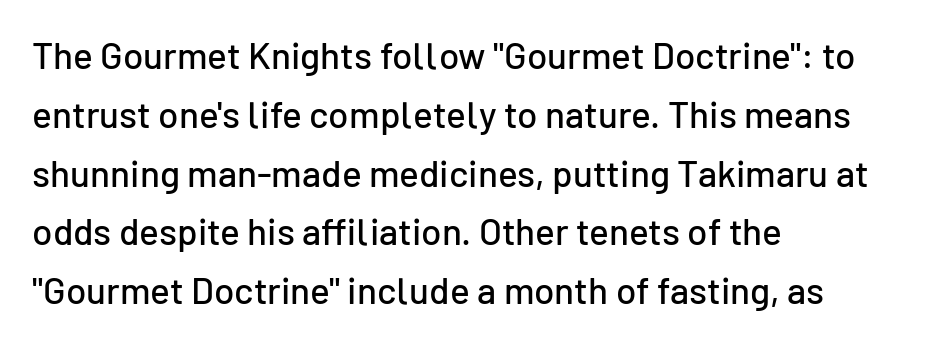
{"serif": "no", "italic": "no", "width": "normal", "stroke_contrast": "low", "x_height": "medium", "monospaced": "no", "underline": "no", "align": "left", "line_spacing": "normal", "line_spacing_ratio": 1.59, "letter_spacing": "normal", "letter_spacing_em": 0.0, "glyph_px": 37}
